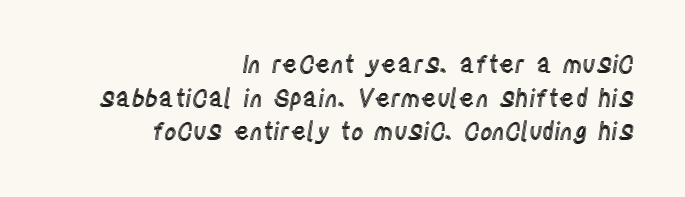
The image shows 24 px text type; set right-aligned, normal line spacing (1.4x), normal letter spacing, not underlined.
